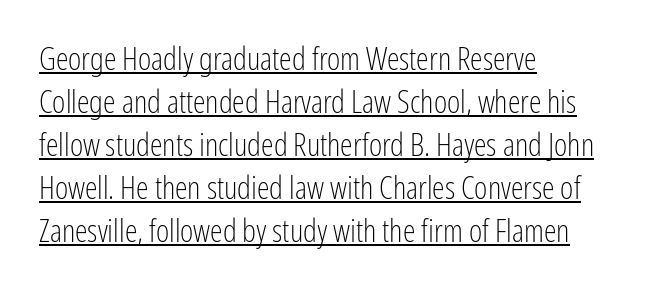
{"serif": "no", "italic": "no", "bold": "no", "weight": "light", "width": "condensed", "stroke_contrast": "low", "x_height": "medium", "monospaced": "no", "underline": "yes", "align": "left", "line_spacing": "normal", "line_spacing_ratio": 1.34, "letter_spacing": "normal", "letter_spacing_em": 0.0, "glyph_px": 32}
